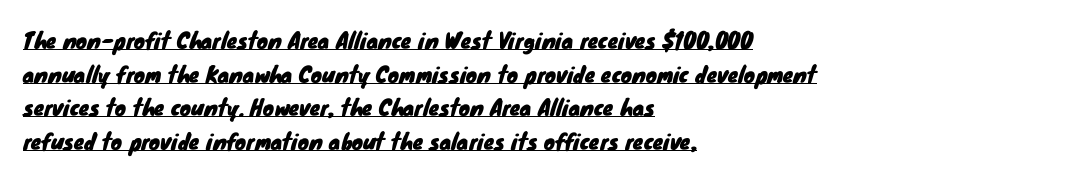
The text block is weighted toward the left margin, trailing off unevenly rightward. The passage shown is underscored from start to finish. The gaps between neighbouring characters are ordinary and unremarkable. The passage shown stacks its lines at a standard gap.
